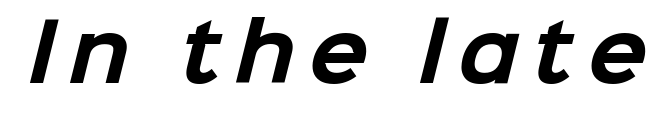
The image shows 78 px bold sans-serif type; set not underlined; low stroke contrast and a medium x-height.
